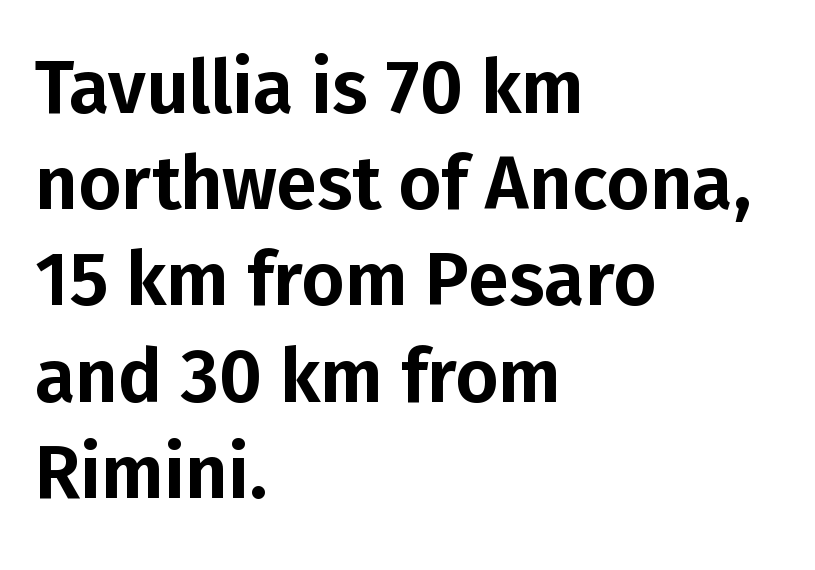
{"serif": "no", "italic": "no", "width": "normal", "stroke_contrast": "low", "x_height": "medium", "monospaced": "no", "underline": "no", "align": "left", "line_spacing": "normal", "line_spacing_ratio": 1.3, "letter_spacing": "normal", "letter_spacing_em": 0.0, "glyph_px": 74}
